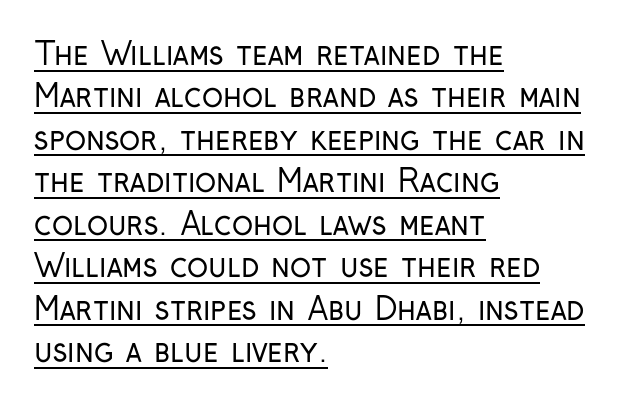
This sample carries an underscore along the baseline area. Rendered with straight, roman letterforms. Characters follow at the spacing the type designer built in. Letterform terminals end flat and unadorned throughout the passage. Baseline-to-baseline distance is the conventional proportion of letter height. Weight: in the light-to-regular range.
